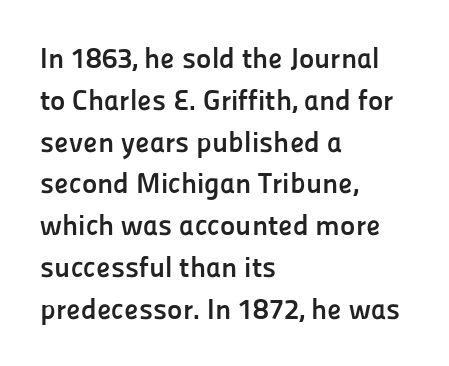
Compared with typical paragraphs, the rows here are spaced about the same. The letters stand straight up with perfectly vertical stems. The strokes are fattened all the way to bold. Nothing sits at the stroke ends, so this counts as sans-serif. The letters advance in unequal steps, a hallmark of proportional type.
